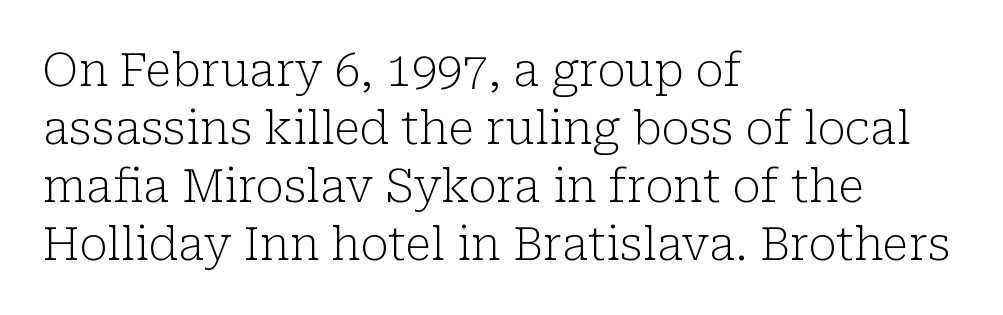
{"serif": "yes", "italic": "no", "bold": "no", "weight": "light", "width": "normal", "stroke_contrast": "low", "x_height": "medium", "monospaced": "no", "underline": "no", "align": "left", "line_spacing": "normal", "line_spacing_ratio": 1.26, "letter_spacing": "normal", "letter_spacing_em": 0.0, "glyph_px": 46}
